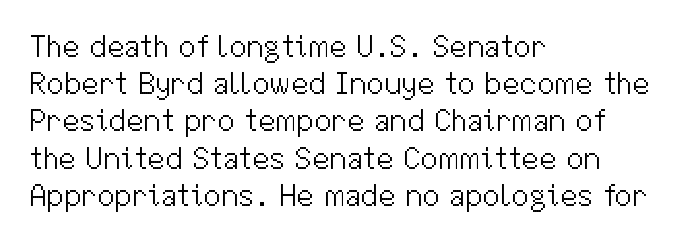
The image shows 31 px light sans-serif type, upright; set left-aligned, line spacing 1.2x, normal letter spacing, not underlined; medium stroke contrast and a medium x-height.
